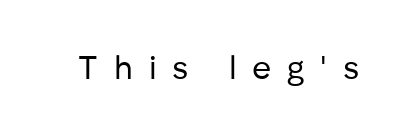
The image shows 33 px regular-weight sans-serif type, upright; set unusually wide letter spacing (+0.48 em), not underlined; low stroke contrast and a medium x-height.
